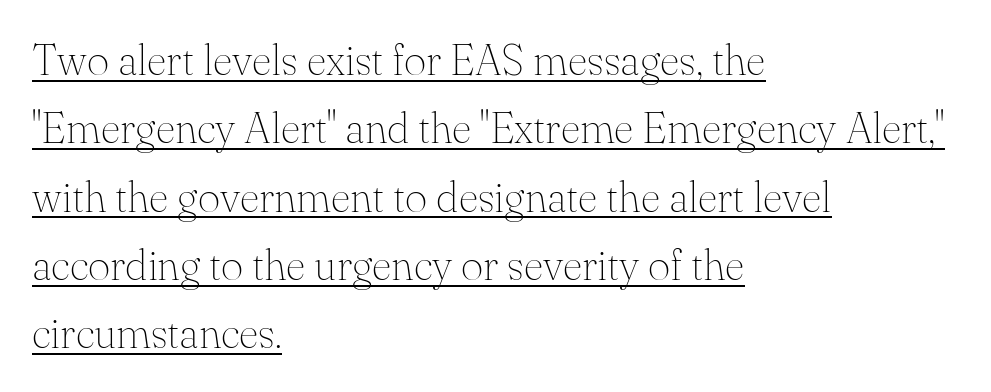
Varying glyph widths throughout — classic text-font behaviour. Posture: straight, roman, zero tilt. All the whitespace from short lines collects on the right. Regular leading. Weight: in the light-to-regular range. Are there feet on the stems? There are — it's a serif.
